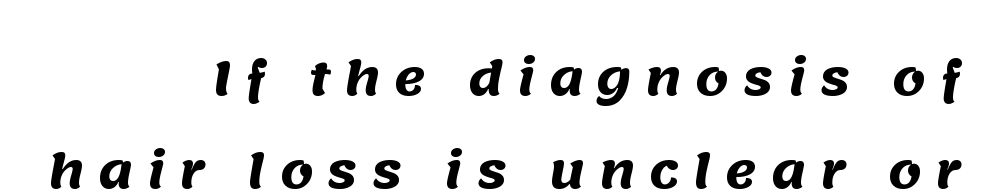
{"serif": "no", "bold": "yes", "weight": "heavy", "width": "normal", "stroke_contrast": "medium", "x_height": "large", "monospaced": "no", "underline": "no", "align": "right", "line_spacing": "loose", "line_spacing_ratio": 1.97, "letter_spacing": "wide", "letter_spacing_em": 0.3, "glyph_px": 47}
